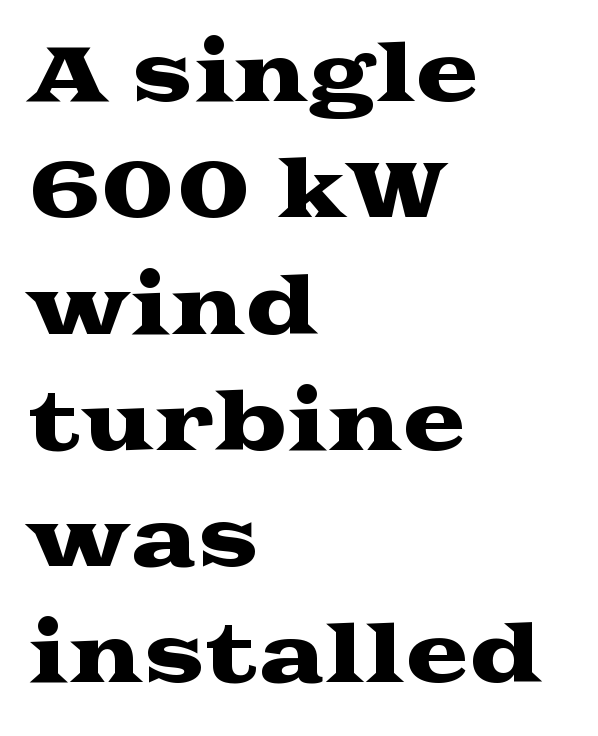
{"serif": "yes", "italic": "no", "width": "wide", "stroke_contrast": "medium", "x_height": "medium", "monospaced": "no", "underline": "no", "align": "left", "line_spacing": "normal", "line_spacing_ratio": 1.51, "letter_spacing": "normal", "letter_spacing_em": 0.0, "glyph_px": 77}
